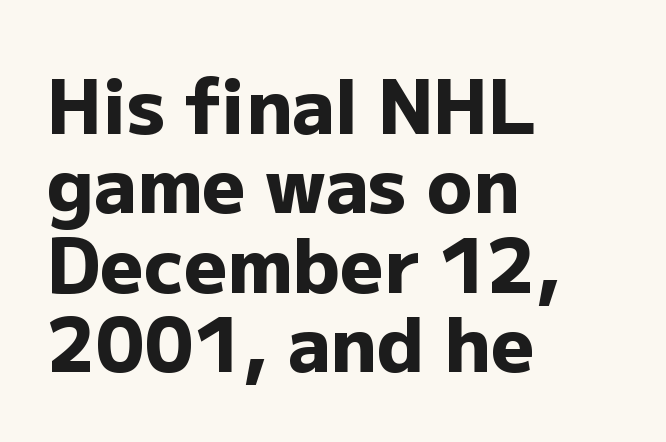
{"serif": "no", "italic": "no", "bold": "yes", "weight": "heavy", "width": "normal", "stroke_contrast": "low", "x_height": "medium", "monospaced": "no", "underline": "no", "align": "left", "line_spacing": "tight", "line_spacing_ratio": 1.06, "letter_spacing": "normal", "letter_spacing_em": 0.0, "glyph_px": 75}
